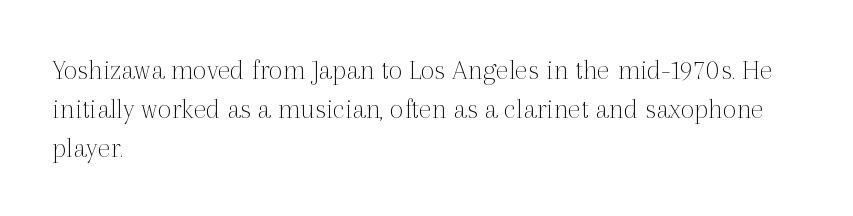
Ink coverage per letter is moderate at most. Horizontally, the lines are justified to the leading edge only. The passage shown has conventional tracking throughout. The string is rendered with underlining switched off.
